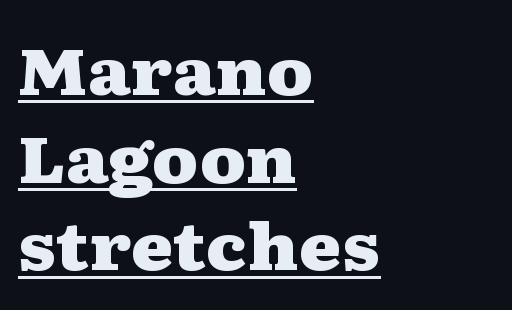
Q: Is the text bold? A: Yes.
Q: Is the text italic (slanted)? A: No, it is upright.
Q: Is the typeface a serif or a sans-serif typeface? A: Serif.
Q: Is the text underlined? A: Yes.
Q: How is the paragraph aligned? A: Left-aligned.
Q: Is the spacing between letters normal or unusually wide? A: Normal.
Q: Is the spacing between lines tight, normal or loose? A: Normal.
Q: Width (condensed, normal, or wide)? A: Wide.
Q: Stroke contrast? A: Medium.
Q: x-height? A: Medium.
Q: Monospaced? A: No.
